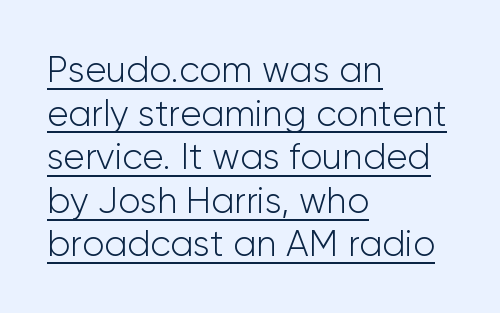
The image shows 36 px light sans-serif type, upright; set left-aligned, line spacing 1.21x, normal letter spacing, underlined; low stroke contrast and a medium x-height.
